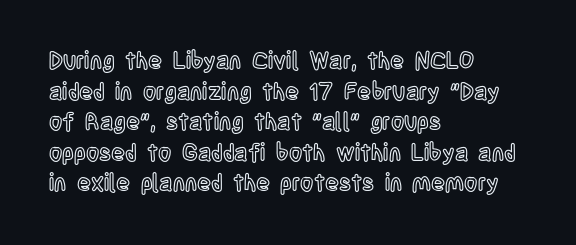
A typesetter would call this leading conventional body-copy spacing. No italicization has been applied; the sample stays upright. Tracking value appears to be zero — textbook default spacing. Short and long lines alike share a common starting point at left. Decoration check: the copy has no underline.
